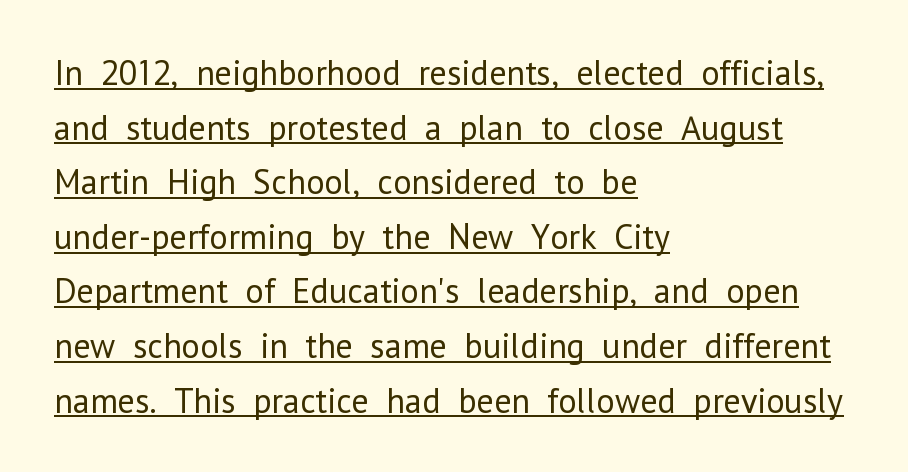
{"serif": "no", "italic": "no", "bold": "no", "weight": "regular", "width": "normal", "stroke_contrast": "low", "x_height": "medium", "monospaced": "no", "underline": "yes", "align": "left", "line_spacing": "normal", "line_spacing_ratio": 1.56, "letter_spacing": "normal", "letter_spacing_em": 0.0, "glyph_px": 35}
